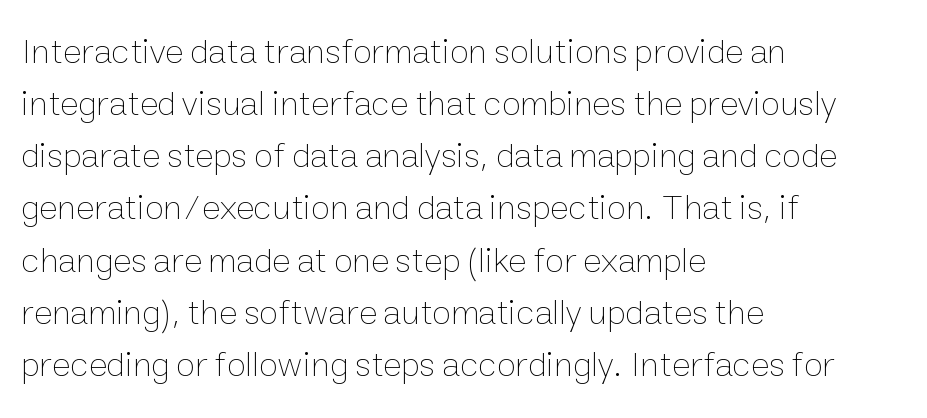
Stems here are at most as thick as an everyday book face. Quick note: not italic, upright. Think of a printed novel: that variable character pitch is what you see here. Default kerning and tracking; the words read as compact shapes. One-word summary of the alignment: left.
